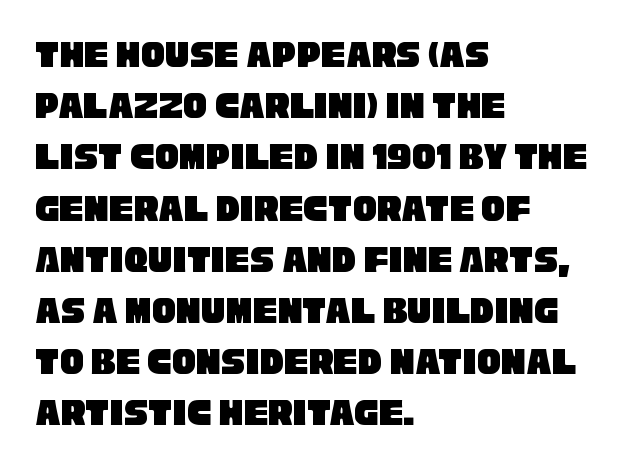
Typographically, this falls in the sans-serif category. Varying glyph widths throughout — classic text-font behaviour. Normally led — the rows are evenly, conventionally spaced. Short and long lines alike share a common starting point at left. A clean baseline with only descenders dipping below it. The gaps between neighbouring characters are ordinary and unremarkable.
